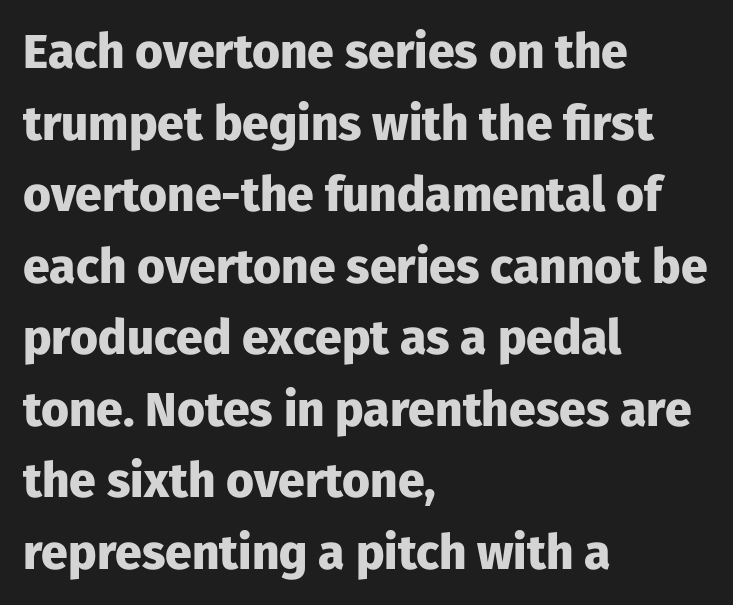
A clean baseline with only descenders dipping below it. Look at the stroke-to-counter ratio: heavy, a bold. The paragraph shown leans on its left margin. The text was rendered using a sans face with plain stroke endings.
